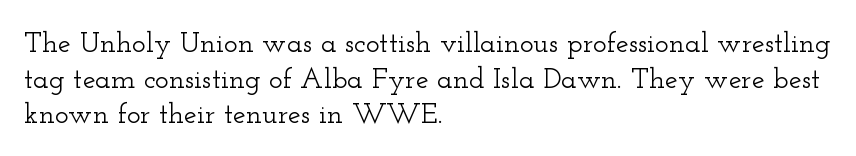
Typographically, this falls in the serif category. Leftover space on each line is placed entirely after the last word. Character widths vary here, with narrow letters taking less room than wide ones. Upright lettering throughout.
